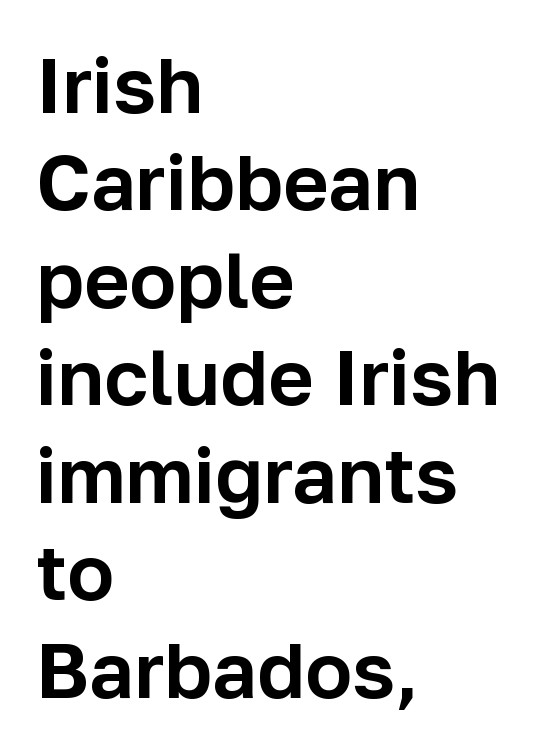
Anything drawn beneath the words? Only blank space. Every row of glyphs begins at an identical x-position on the left. This sample uses plain, unmodified letter spacing. This is roman type, the default non-slanted kind.
